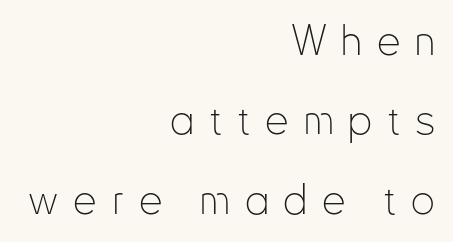
{"serif": "no", "italic": "no", "bold": "no", "weight": "thin", "width": "condensed", "stroke_contrast": "low", "x_height": "small", "monospaced": "no", "underline": "no", "align": "right", "line_spacing_ratio": 1.89, "letter_spacing": "wide", "letter_spacing_em": 0.35, "glyph_px": 42}
